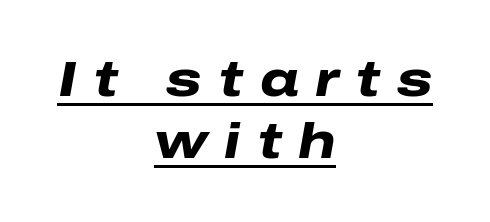
The image shows 50 px heavy, wide type, italic (leaning right); set centered, normal line spacing (1.25x), unusually wide letter spacing (+0.33 em), underlined; low stroke contrast and a medium x-height.
